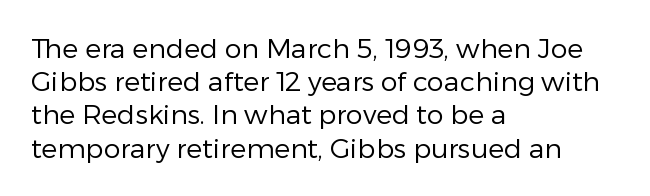
The zone under the glyphs is completely vacant. The passage is arranged the way most books set body copy — flush left. The type sits square on the baseline with zero lean. Weight: in the light-to-regular range. In terms of letterspacing, this is plain default setting.
